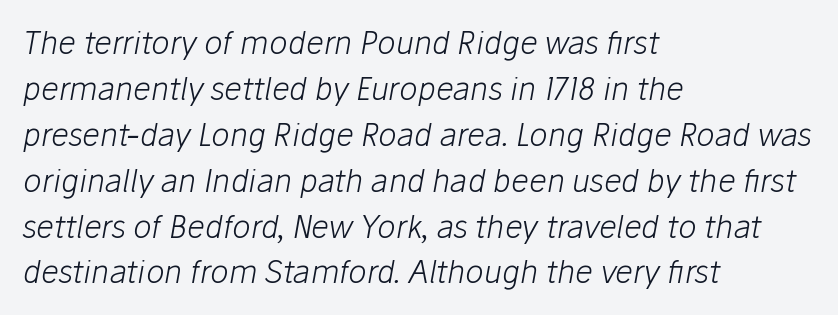
The image shows 31 px light type, italic (leaning right); set left-aligned, normal line spacing (1.48x), normal letter spacing, not underlined; low stroke contrast and a medium x-height.
